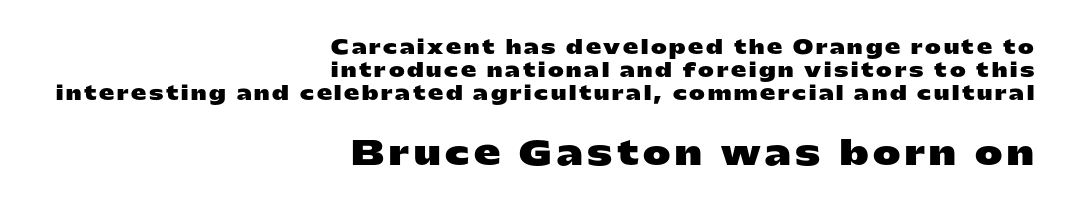
The image shows 33 px heavy, wide sans-serif type, upright; set right-aligned, line spacing 1.22x, not underlined; the second (bottom) block is 1.74x larger; low stroke contrast and a medium x-height.
